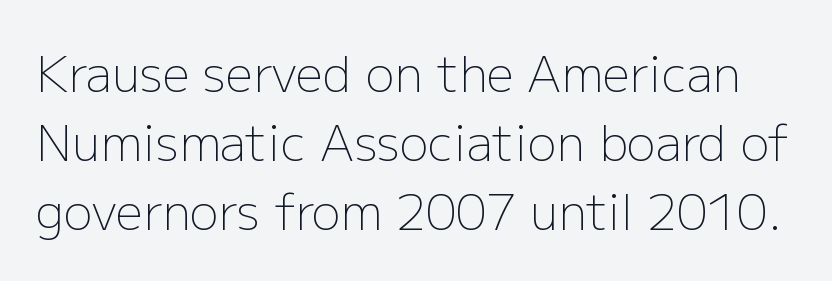
Q: Is the text bold? A: No.
Q: Is the text italic (slanted)? A: No, it is upright.
Q: Is the typeface a serif or a sans-serif typeface? A: Sans-serif.
Q: Is the text underlined? A: No.
Q: Is the spacing between letters normal or unusually wide? A: Normal.
Q: Is the spacing between lines tight, normal or loose? A: Normal.
Q: Width (condensed, normal, or wide)? A: Normal.
Q: Stroke contrast? A: Low.
Q: x-height? A: Medium.
Q: Monospaced? A: No.
